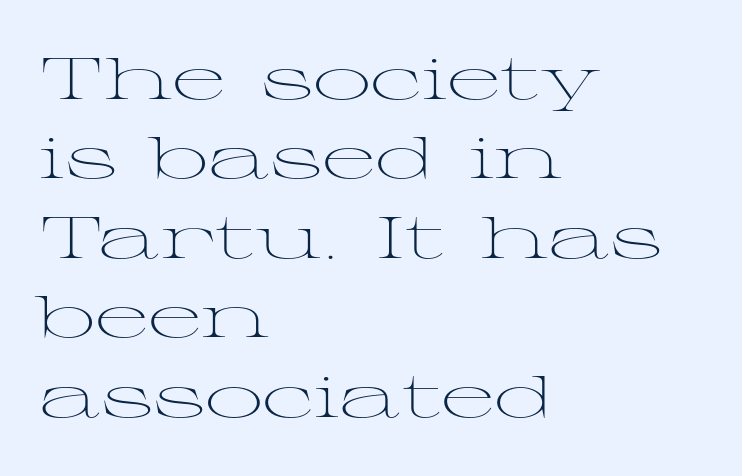
Q: Is the text bold? A: No.
Q: Is the text italic (slanted)? A: No, it is upright.
Q: Is the typeface a serif or a sans-serif typeface? A: Serif.
Q: Is the text underlined? A: No.
Q: How is the paragraph aligned? A: Left-aligned.
Q: Is the spacing between letters normal or unusually wide? A: Normal.
Q: Is the spacing between lines tight, normal or loose? A: Normal.
Q: Width (condensed, normal, or wide)? A: Wide.
Q: Stroke contrast? A: Medium.
Q: x-height? A: Medium.
Q: Monospaced? A: No.
